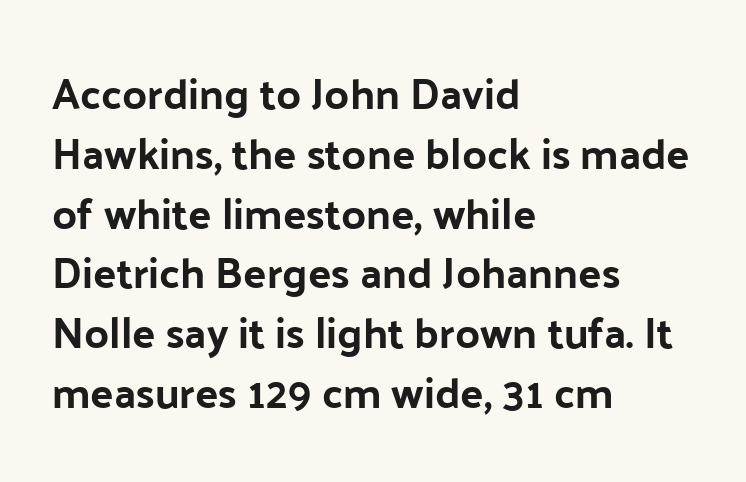
{"serif": "no", "italic": "no", "width": "normal", "stroke_contrast": "low", "x_height": "medium", "monospaced": "no", "underline": "no", "align": "left", "line_spacing": "normal", "line_spacing_ratio": 1.39, "letter_spacing": "normal", "letter_spacing_em": 0.0, "glyph_px": 43}
